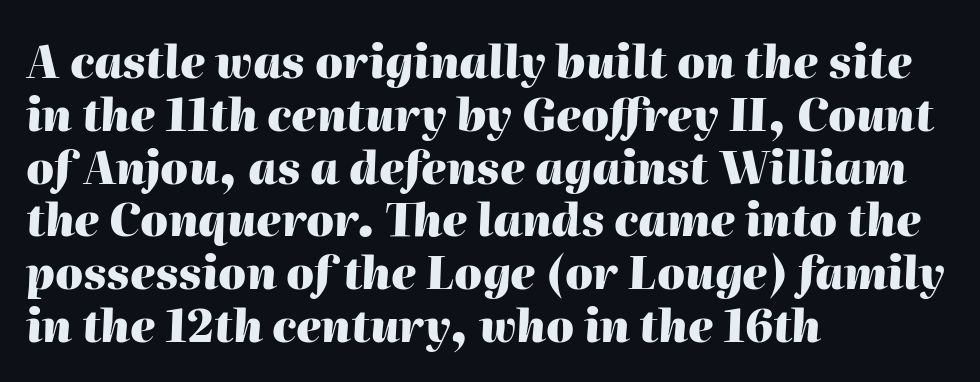
Q: Is the text bold? A: Yes.
Q: Is the text italic (slanted)? A: Yes, it leans right by about 2 degrees.
Q: Is the text underlined? A: No.
Q: How is the paragraph aligned? A: Left-aligned.
Q: Is the spacing between letters normal or unusually wide? A: Normal.
Q: Width (condensed, normal, or wide)? A: Normal.
Q: Stroke contrast? A: High.
Q: x-height? A: Medium.
Q: Monospaced? A: No.
